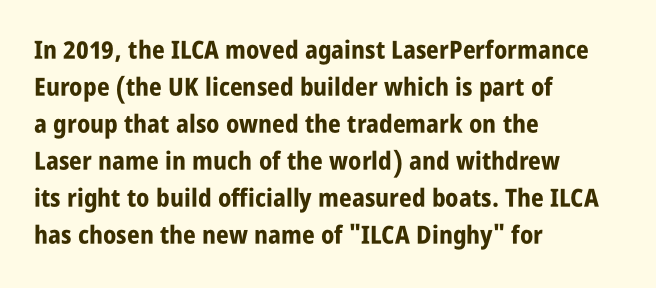
Horizontally, the lines are justified to the leading edge only. These words are printed bold, with thick strokes throughout. These lines sit exactly where default settings would place them. Every character sits straight up, as roman type does. Beneath every word, the page is bare.
